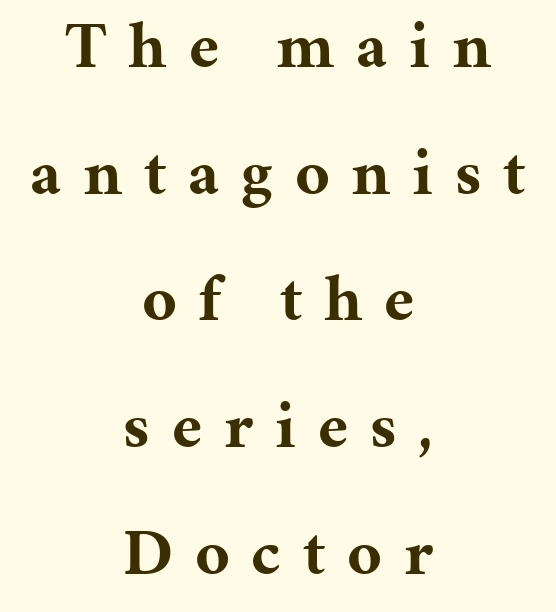
Q: Is the text bold? A: Yes.
Q: Is the text italic (slanted)? A: No, it is upright.
Q: Is the typeface a serif or a sans-serif typeface? A: Serif.
Q: Is the text underlined? A: No.
Q: How is the paragraph aligned? A: Centered.
Q: Is the spacing between letters normal or unusually wide? A: Unusually wide.
Q: Is the spacing between lines tight, normal or loose? A: Loose.
Q: Width (condensed, normal, or wide)? A: Normal.
Q: Stroke contrast? A: Medium.
Q: x-height? A: Medium.
Q: Monospaced? A: No.
